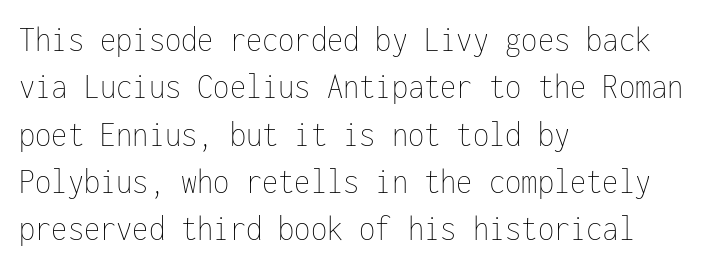
Q: Is the text bold? A: No.
Q: Is the text italic (slanted)? A: No, it is upright.
Q: Is the text underlined? A: No.
Q: How is the paragraph aligned? A: Left-aligned.
Q: Is the spacing between letters normal or unusually wide? A: Normal.
Q: Is the spacing between lines tight, normal or loose? A: Normal.
Q: Width (condensed, normal, or wide)? A: Condensed.
Q: Stroke contrast? A: Low.
Q: x-height? A: Medium.
Q: Monospaced? A: Yes.
